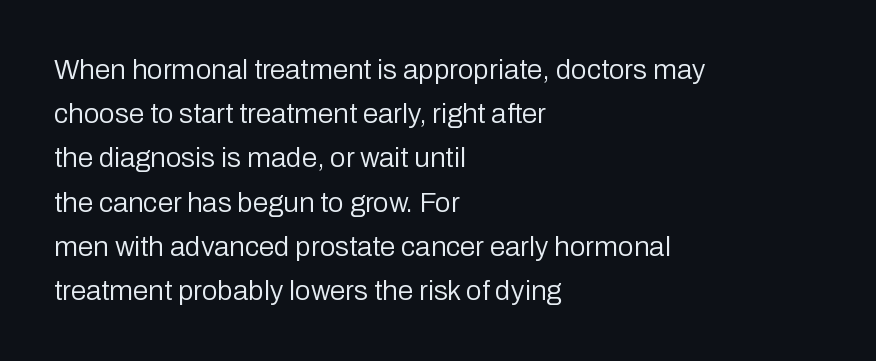
{"serif": "no", "italic": "no", "bold": "no", "weight": "regular", "width": "normal", "stroke_contrast": "low", "x_height": "medium", "monospaced": "no", "underline": "no", "align": "left", "line_spacing": "normal", "line_spacing_ratio": 1.58, "letter_spacing": "normal", "letter_spacing_em": 0.0, "glyph_px": 28}
